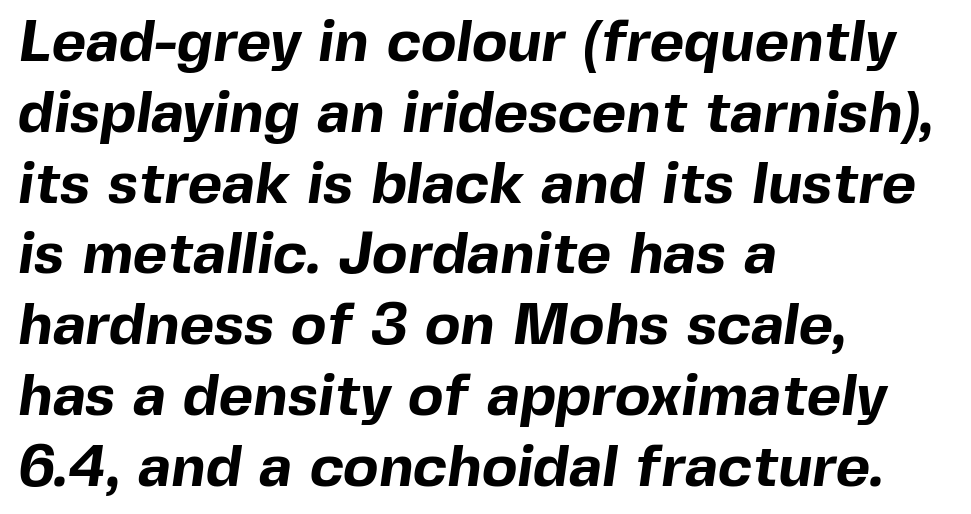
Q: Is the text bold? A: Yes.
Q: Is the typeface a serif or a sans-serif typeface? A: Sans-serif.
Q: Is the text underlined? A: No.
Q: How is the paragraph aligned? A: Left-aligned.
Q: Is the spacing between letters normal or unusually wide? A: Normal.
Q: Width (condensed, normal, or wide)? A: Normal.
Q: x-height? A: Medium.
Q: Monospaced? A: No.
